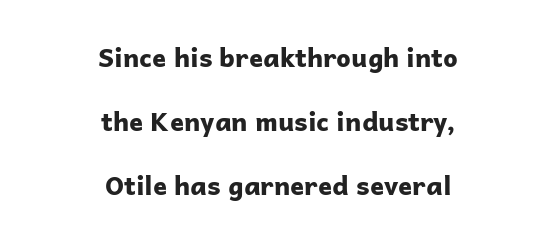
{"italic": "no", "bold": "yes", "underline": "no", "align": "center", "line_spacing": "loose", "line_spacing_ratio": 2.47, "letter_spacing": "normal", "letter_spacing_em": 0.0, "glyph_px": 26}
